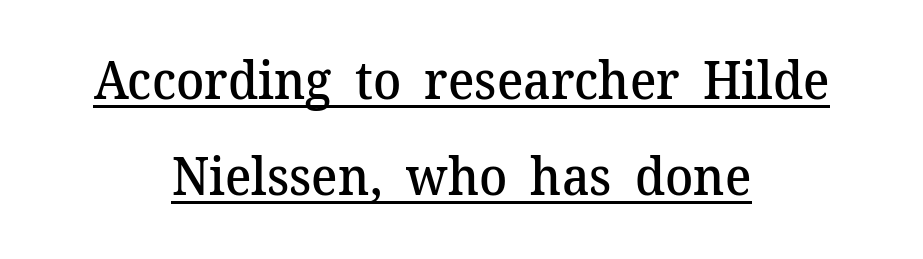
{"serif": "yes", "italic": "no", "bold": "semi", "weight": "semibold", "width": "normal", "stroke_contrast": "medium", "x_height": "medium", "monospaced": "no", "underline": "yes", "align": "center", "line_spacing_ratio": 1.85, "letter_spacing": "normal", "letter_spacing_em": 0.0, "glyph_px": 52}
